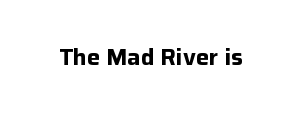
Short note: letters normally spaced. Words float on clear page, feet unadorned. The letters stand upright; this is a roman face. Heavy, bold letterforms.
